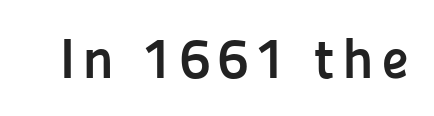
Q: Is the text bold? A: Yes.
Q: Is the text italic (slanted)? A: No, it is upright.
Q: Is the typeface a serif or a sans-serif typeface? A: Sans-serif.
Q: Is the text underlined? A: No.
Q: Width (condensed, normal, or wide)? A: Normal.
Q: Stroke contrast? A: Low.
Q: x-height? A: Medium.
Q: Monospaced? A: No.
